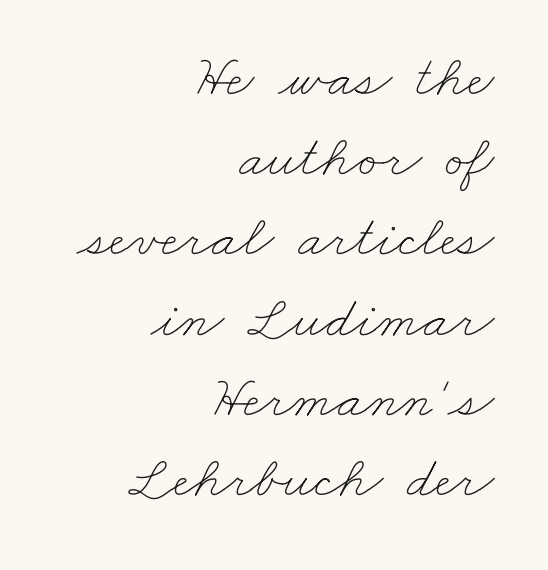
Q: Is the text bold? A: No.
Q: Is the text underlined? A: No.
Q: How is the paragraph aligned? A: Right-aligned.
Q: Is the spacing between letters normal or unusually wide? A: Normal.
Q: Is the spacing between lines tight, normal or loose? A: Normal.
Q: Width (condensed, normal, or wide)? A: Wide.
Q: Stroke contrast? A: Low.
Q: x-height? A: Small.
Q: Monospaced? A: No.
